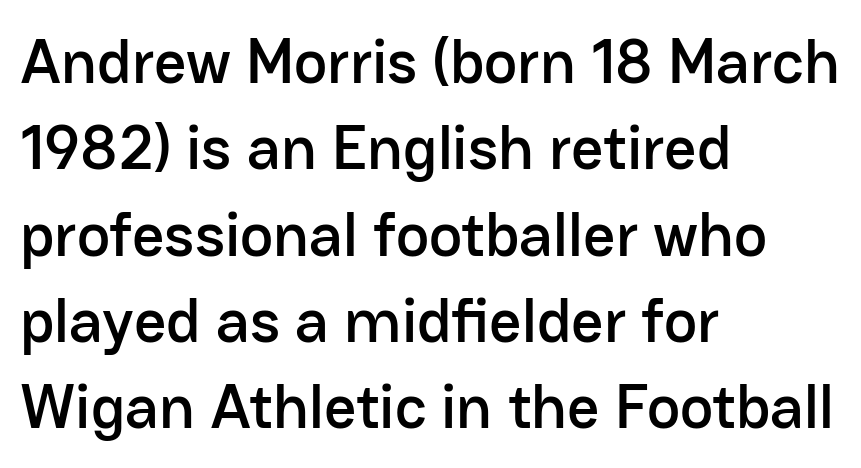
{"serif": "no", "italic": "no", "width": "normal", "stroke_contrast": "low", "x_height": "medium", "monospaced": "no", "underline": "no", "align": "left", "line_spacing": "normal", "line_spacing_ratio": 1.37, "letter_spacing": "normal", "letter_spacing_em": 0.0, "glyph_px": 63}
